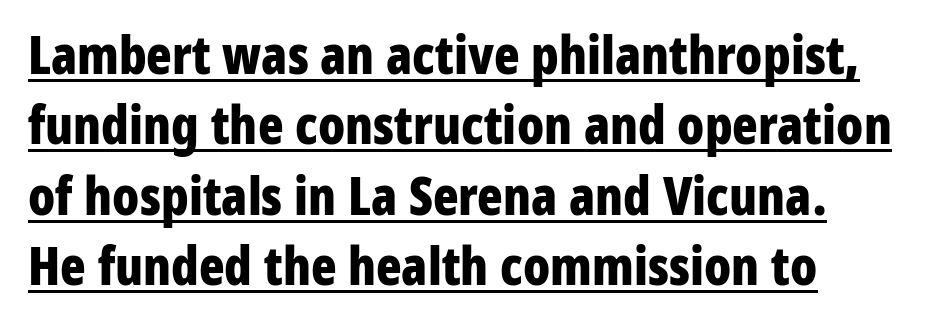
The image shows 53 px bold, condensed sans-serif type, upright; set left-aligned, normal line spacing (1.33x), normal letter spacing, underlined; low stroke contrast and a medium x-height.
